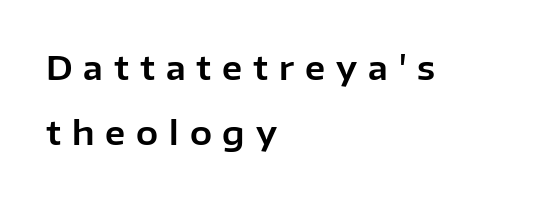
Notice the wide empty band between every row — that's loose leading. This sample has the flowing, uneven cadence of proportional lettering. The face used here is rendered with a markedly widened letterfit. To sum up the face: it is a sans, with no serifs.
